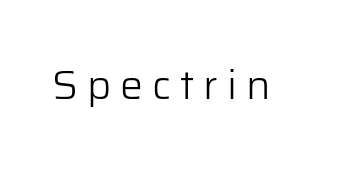
Q: Is the text bold? A: No.
Q: Is the text italic (slanted)? A: No, it is upright.
Q: Is the typeface a serif or a sans-serif typeface? A: Sans-serif.
Q: Is the text underlined? A: No.
Q: Is the spacing between letters normal or unusually wide? A: Unusually wide.
Q: Width (condensed, normal, or wide)? A: Normal.
Q: Stroke contrast? A: Low.
Q: x-height? A: Medium.
Q: Monospaced? A: No.
